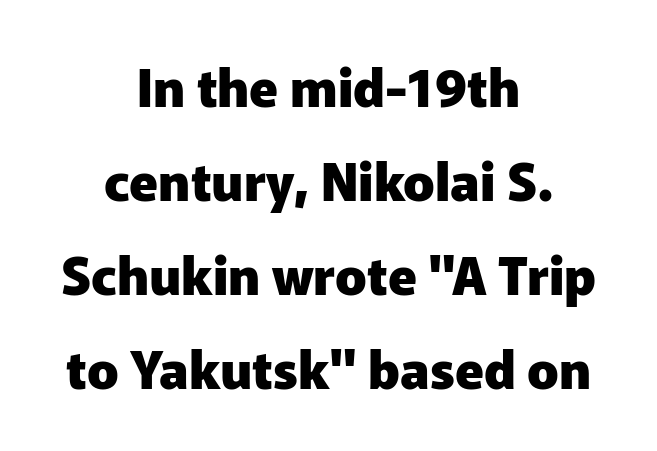
{"serif": "no", "italic": "no", "bold": "yes", "weight": "heavy", "width": "normal", "stroke_contrast": "low", "x_height": "medium", "monospaced": "no", "underline": "no", "align": "center", "line_spacing_ratio": 1.81, "letter_spacing": "normal", "letter_spacing_em": 0.0, "glyph_px": 52}
